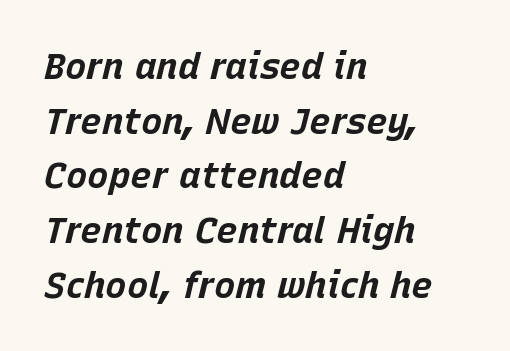
The image shows 36 px bold type, italic (leaning right); set left-aligned, normal line spacing (1.52x), normal letter spacing, not underlined; low stroke contrast and a large x-height.
